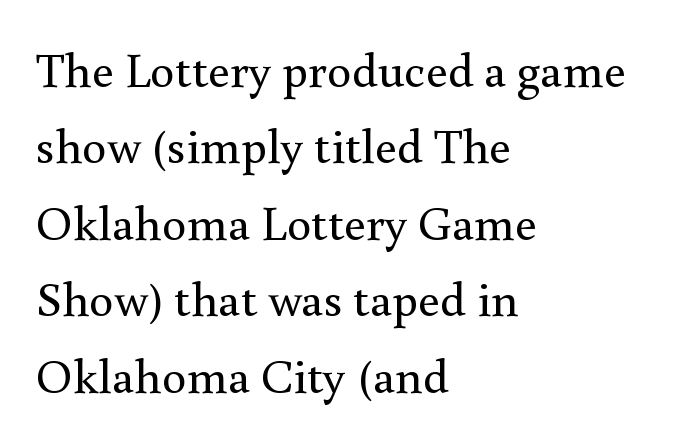
The image shows 49 px regular-weight serif type, upright; set left-aligned, normal line spacing (1.56x), normal letter spacing, not underlined; a small x-height.
